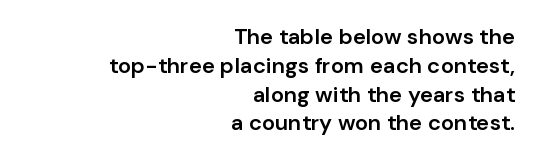
Nothing unusual about the tracking: characters are spaced as the font intends. Is the block centered? No — it sits flush against the right margin. If you drew a line through each stem, it would be perfectly vertical. The rendering uses a semibold face; strokes are thickened but not to full bold. Summary of vertical rhythm: regular, with standard interline spacing.
